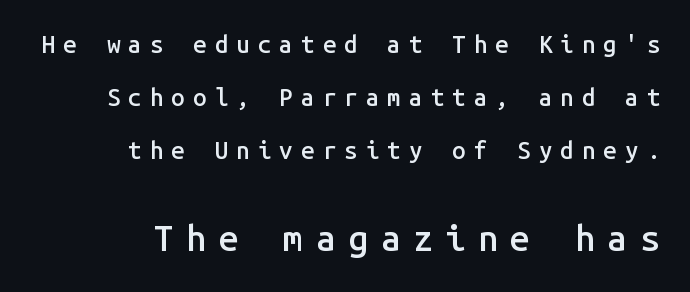
This sample is right-justified, so line beginnings fall wherever the words allow. A clean baseline with only descenders dipping below it. This is roman type, the default non-slanted kind. Each glyph is drawn with semibold strokes, heavier than normal yet not fully bold. Each letter, wide or thin by design, is forced into the same width here. Two sizes are in play, and the larger belongs to the second block.
